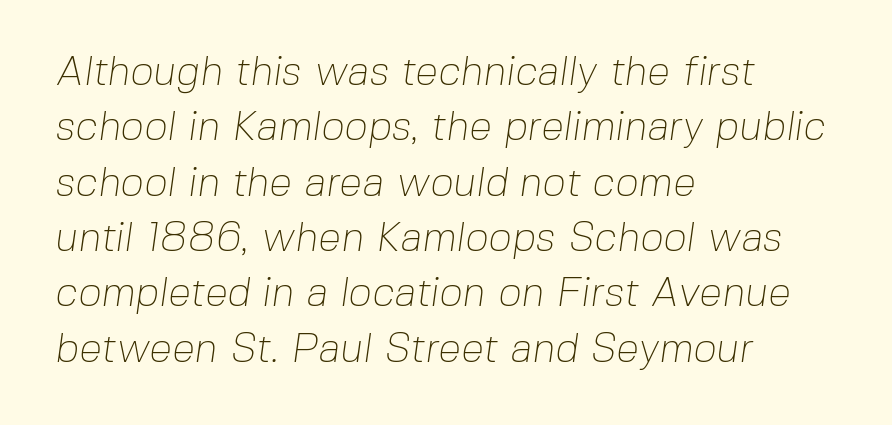
The image shows 41 px thin sans-serif type; set left-aligned, normal line spacing (1.35x), normal letter spacing, not underlined; low stroke contrast and a medium x-height.
